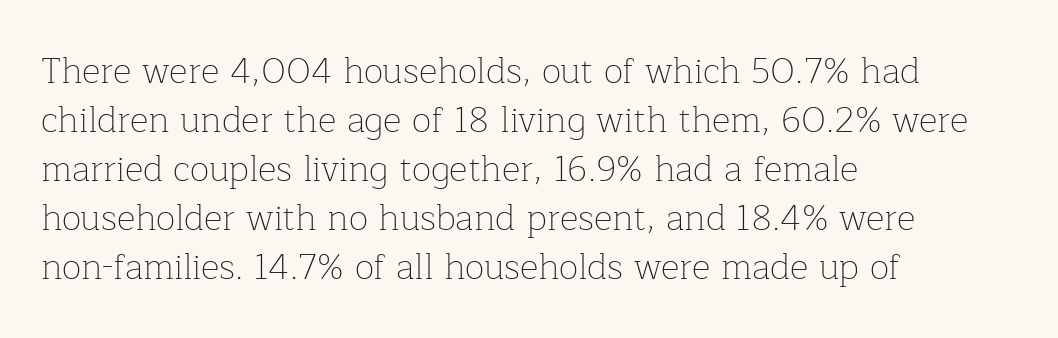
If you drew a ruler down the left edge, every line would touch it. The rendering uses a moderate line-height, typical for paragraphs. Standard letterfit; no display-style spreading of the glyphs. Ascenders rise straight up at ninety degrees. Check where the strokes stop: tiny serifs finish them off. The space directly below the letters is spotless.
